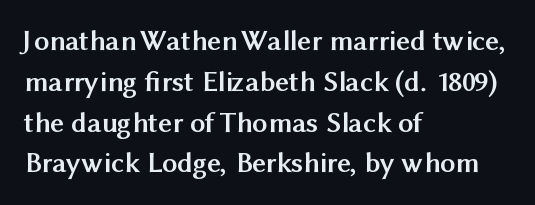
Italic: no, the glyphs are upright roman. Nobody drew a line under any word here. Do the characters align in a grid? No, the font is proportional. Tracking value appears to be zero — textbook default spacing. Reading down the block, your eye returns to a fixed left position each line. The rendering shows plain stroke endings on the letterforms — a sans-serif design.
